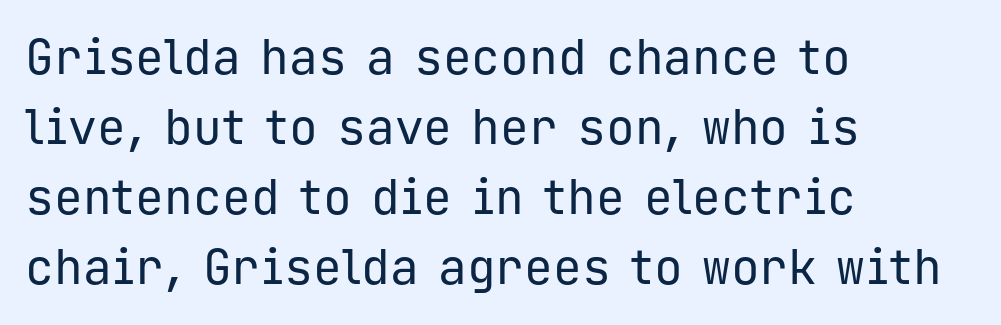
Q: Is the text bold? A: No.
Q: Is the text italic (slanted)? A: No, it is upright.
Q: Is the typeface a serif or a sans-serif typeface? A: Sans-serif.
Q: Is the text underlined? A: No.
Q: How is the paragraph aligned? A: Left-aligned.
Q: Is the spacing between letters normal or unusually wide? A: Normal.
Q: Is the spacing between lines tight, normal or loose? A: Normal.
Q: Width (condensed, normal, or wide)? A: Normal.
Q: Stroke contrast? A: Low.
Q: x-height? A: Medium.
Q: Monospaced? A: Yes.
